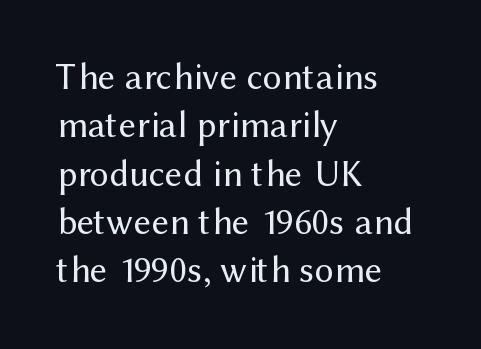
Tracking value appears to be zero — textbook default spacing. Posture: vertical. The strokes carry an ordinary text weight at most. Regarding serifs, this sample does without them. Where is the straight margin? On the left. The foot of each line stays bare and open.
